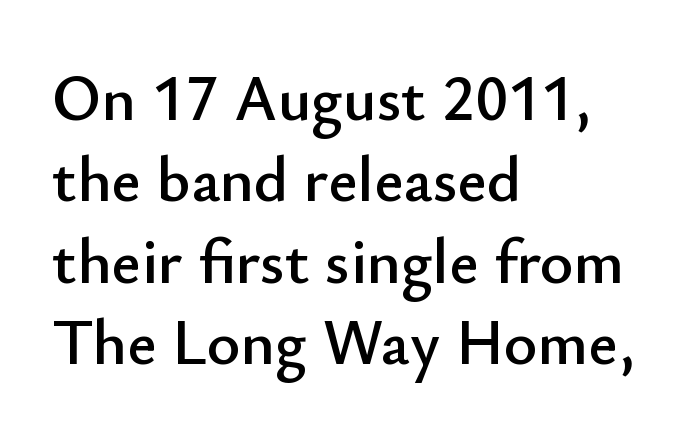
Q: Is the text italic (slanted)? A: No, it is upright.
Q: Is the typeface a serif or a sans-serif typeface? A: Sans-serif.
Q: Is the text underlined? A: No.
Q: How is the paragraph aligned? A: Left-aligned.
Q: Is the spacing between letters normal or unusually wide? A: Normal.
Q: Is the spacing between lines tight, normal or loose? A: Normal.
Q: Width (condensed, normal, or wide)? A: Normal.
Q: Stroke contrast? A: Low.
Q: x-height? A: Small.
Q: Monospaced? A: No.
